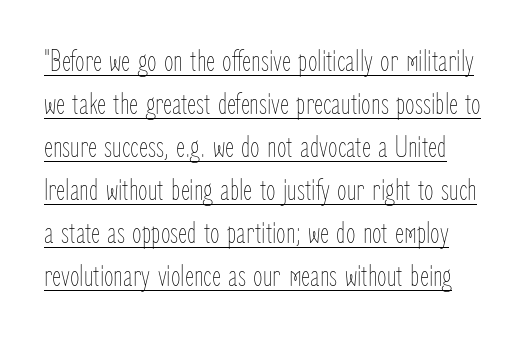
The image shows 31 px thin, condensed type, upright; set normal line spacing (1.39x), normal letter spacing, underlined; low stroke contrast and a medium x-height.
